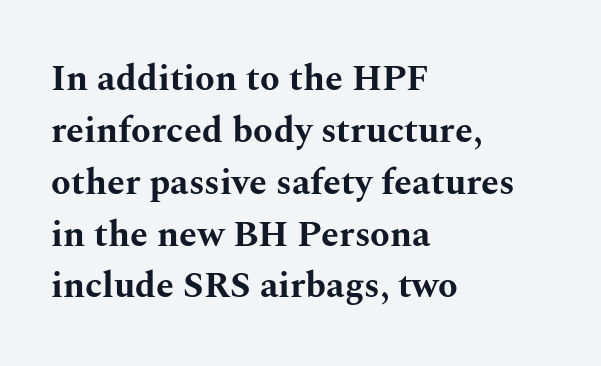
{"serif": "yes", "italic": "no", "bold": "yes", "weight": "bold", "width": "wide", "stroke_contrast": "medium", "x_height": "medium", "monospaced": "no", "underline": "no", "align": "left", "line_spacing": "normal", "line_spacing_ratio": 1.44, "letter_spacing": "normal", "letter_spacing_em": 0.0, "glyph_px": 36}
